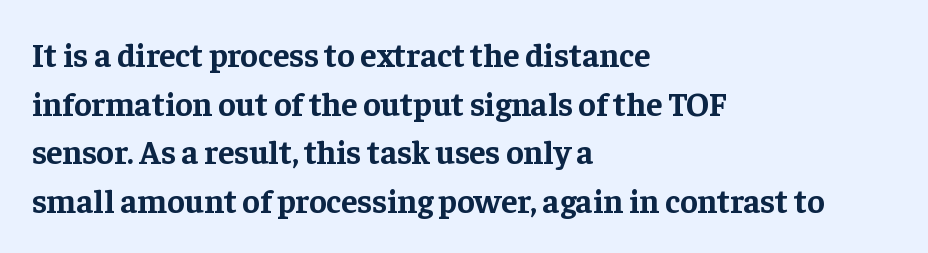
{"serif": "yes", "italic": "no", "bold": "yes", "weight": "bold", "width": "normal", "stroke_contrast": "low", "x_height": "medium", "monospaced": "no", "underline": "no", "align": "left", "line_spacing": "normal", "line_spacing_ratio": 1.47, "letter_spacing": "normal", "letter_spacing_em": 0.0, "glyph_px": 33}
